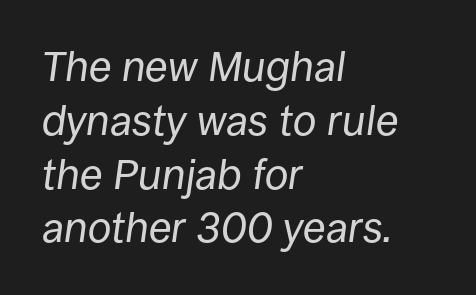
The typesetting does not lean heavy: it is not bold. Underline: absent. In CSS terms this would be text-align: left. Observe the ordinary spacing: letters are neighbours, not strangers. Each letter keeps its own natural width here, so spacing adapts to shape.
